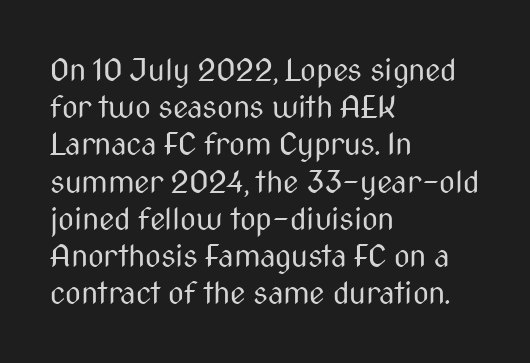
The image shows 31 px regular-weight, condensed sans-serif type, upright; set left-aligned, line spacing 1.2x, normal letter spacing, not underlined; medium stroke contrast and a medium x-height.
